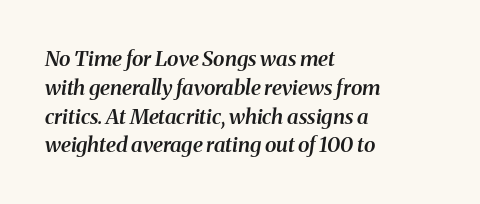
Underline: absent. Compared with typical body copy, the letter spacing here is the same. A typesetter would call this leading conventional body-copy spacing. Stroke thickness is moderately raised; the sample reads as semibold. This is oblique type, the kind used for emphasis or titles. Notice how the passage keeps a crisp vertical edge on the left only.
